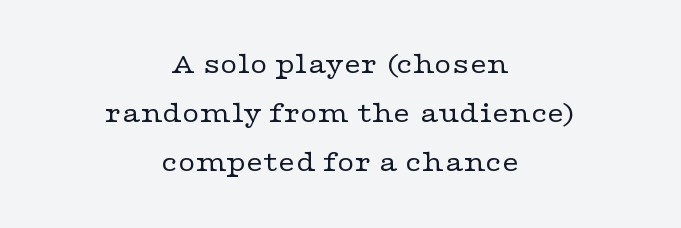
Q: Is the text bold? A: No.
Q: Is the text italic (slanted)? A: No, it is upright.
Q: Is the typeface a serif or a sans-serif typeface? A: Serif.
Q: Is the text underlined? A: No.
Q: How is the paragraph aligned? A: Centered.
Q: Is the spacing between letters normal or unusually wide? A: Normal.
Q: Is the spacing between lines tight, normal or loose? A: Normal.
Q: Width (condensed, normal, or wide)? A: Wide.
Q: Stroke contrast? A: Low.
Q: x-height? A: Medium.
Q: Monospaced? A: No.
